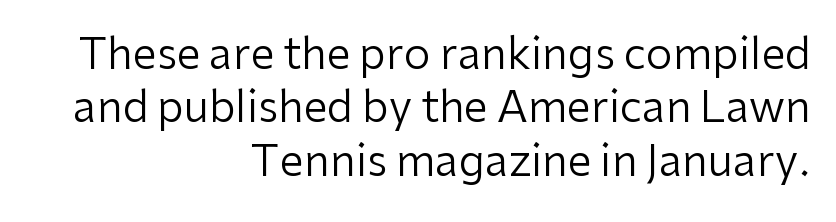
The text block is weighted toward the right margin, trailing off unevenly leftward. No letter is thick-stroked: the sample isn't bold. The glyphs in this specimen are sans serif. Vertical strokes here are truly vertical. The area under the type is left untouched. The face used here is proportionally spaced, like ordinary book or web type.
